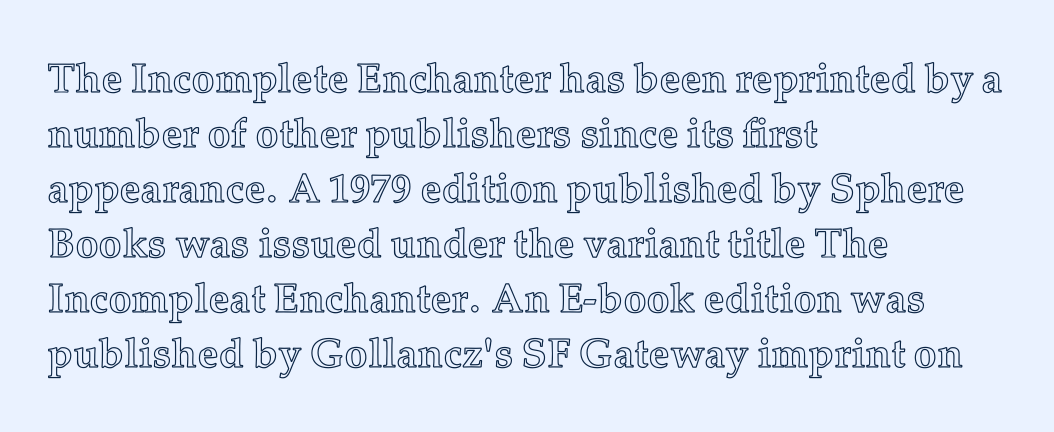
Q: Is the text italic (slanted)? A: No, it is upright.
Q: Is the text underlined? A: No.
Q: How is the paragraph aligned? A: Left-aligned.
Q: Is the spacing between letters normal or unusually wide? A: Normal.
Q: Is the spacing between lines tight, normal or loose? A: Normal.
Q: Width (condensed, normal, or wide)? A: Normal.
Q: x-height? A: Medium.
Q: Monospaced? A: No.
